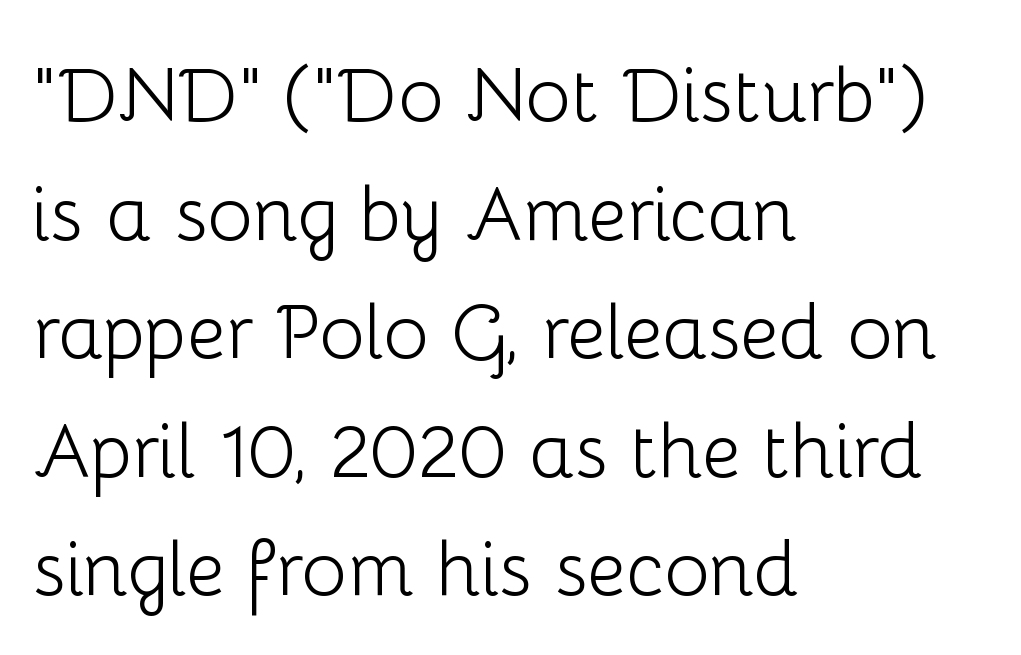
The image shows 76 px light sans-serif type, upright; set left-aligned, normal line spacing (1.56x), normal letter spacing, not underlined; low stroke contrast and a medium x-height.
